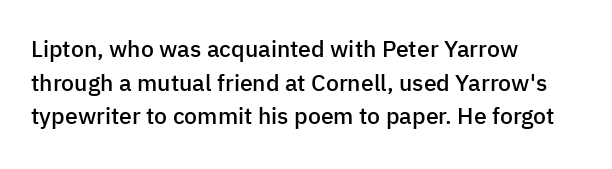
Is there any slant? The stems are plumb. Decoration check: the copy has no underline. Nothing unusual about the tracking: characters are spaced as the font intends. What weight is shown? A semibold, between regular and bold. The setting favours the left margin, as ordinary paragraphs usually do.
